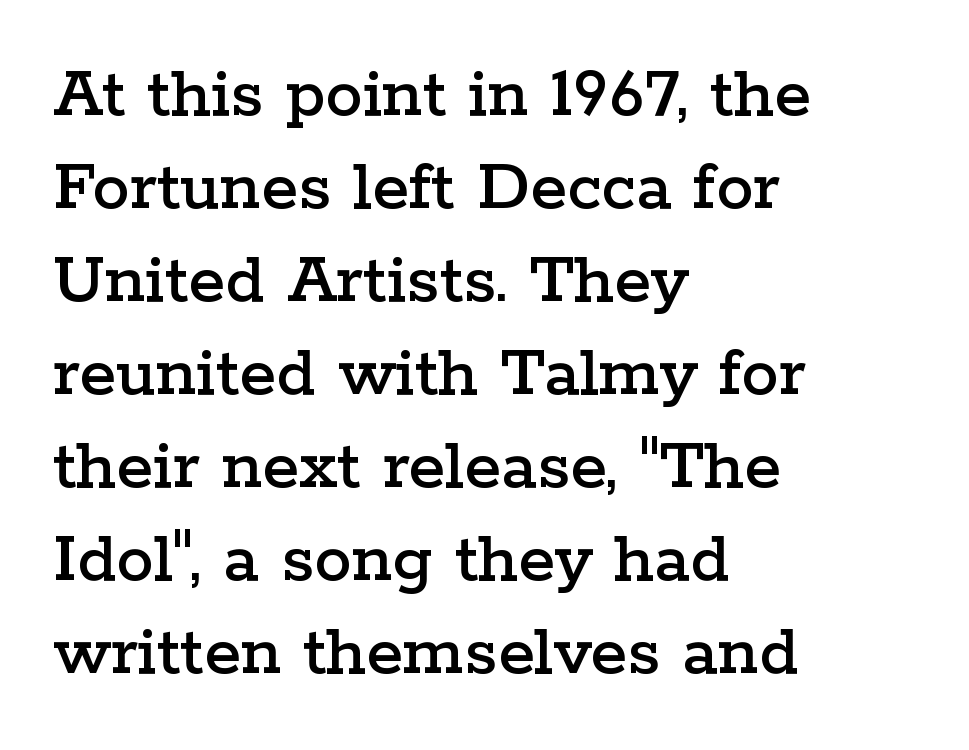
Q: Is the text italic (slanted)? A: No, it is upright.
Q: Is the typeface a serif or a sans-serif typeface? A: Serif.
Q: Is the text underlined? A: No.
Q: How is the paragraph aligned? A: Left-aligned.
Q: Is the spacing between letters normal or unusually wide? A: Normal.
Q: Width (condensed, normal, or wide)? A: Wide.
Q: Stroke contrast? A: Low.
Q: x-height? A: Medium.
Q: Monospaced? A: No.
